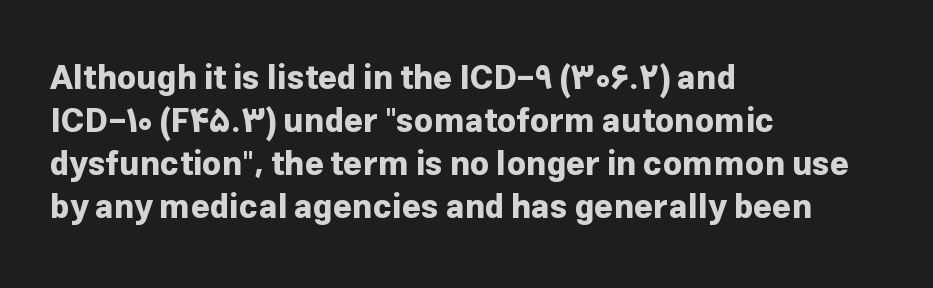
Q: Is the text bold? A: Yes.
Q: Is the text italic (slanted)? A: No, it is upright.
Q: Is the typeface a serif or a sans-serif typeface? A: Sans-serif.
Q: Is the text underlined? A: No.
Q: How is the paragraph aligned? A: Left-aligned.
Q: Is the spacing between letters normal or unusually wide? A: Normal.
Q: Is the spacing between lines tight, normal or loose? A: Normal.
Q: Width (condensed, normal, or wide)? A: Normal.
Q: Stroke contrast? A: Low.
Q: x-height? A: Medium.
Q: Monospaced? A: No.
